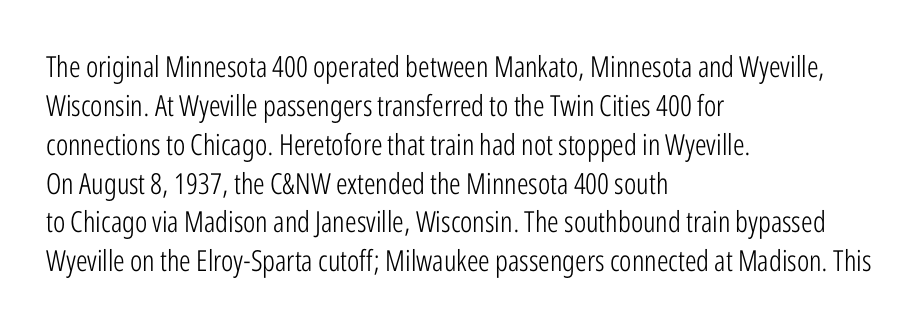
Compared with a typical body face, this is equally light or lighter still. Each row of text sits above clean, open space. This sample has the flowing, uneven cadence of proportional lettering. Nope, no serifs anywhere on these letters. Reading down the block, your eye returns to a fixed left position each line.
